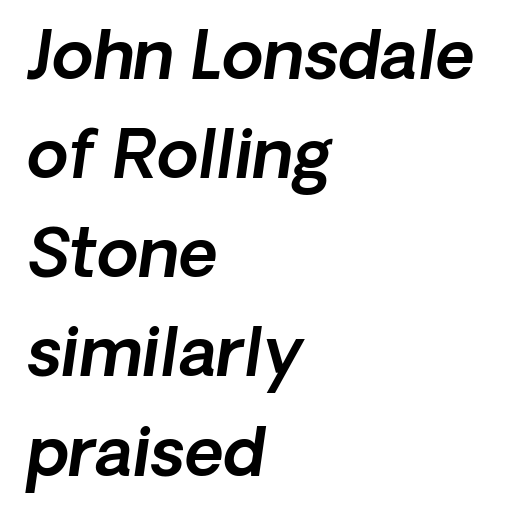
The image shows 67 px sans-serif type; set left-aligned, normal line spacing (1.48x), normal letter spacing, not underlined; a medium x-height.
